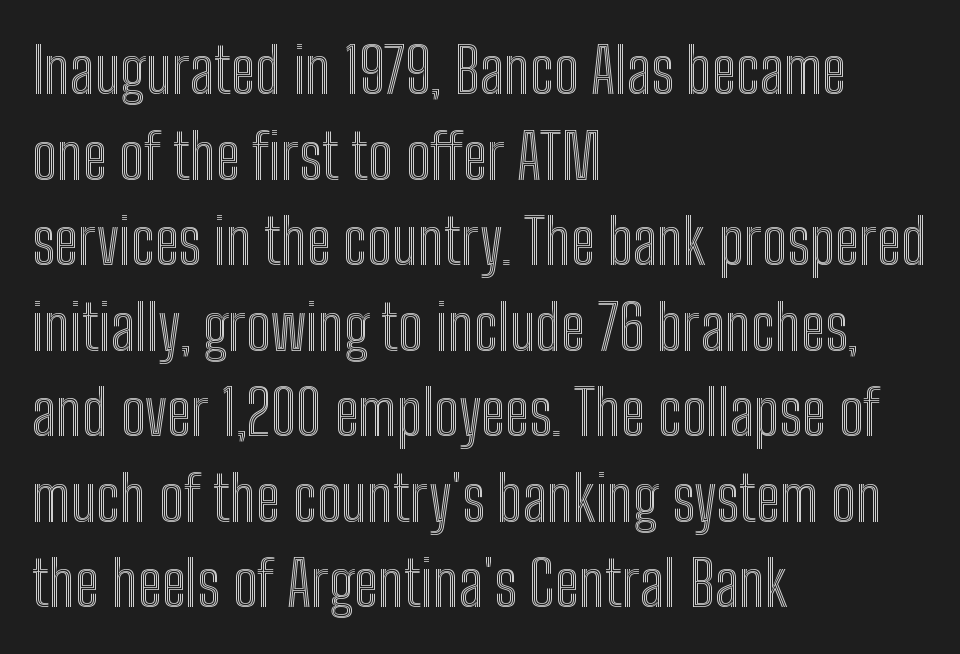
The image shows 62 px condensed type, upright; set left-aligned, normal line spacing (1.38x), normal letter spacing, not underlined; a medium x-height.
